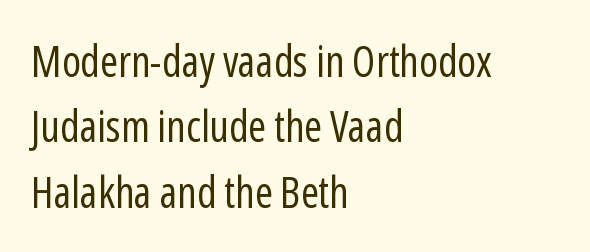
The image shows 43 px regular-weight, condensed sans-serif type, upright; set left-aligned, normal line spacing (1.52x), normal letter spacing, not underlined; low stroke contrast and a medium x-height.
